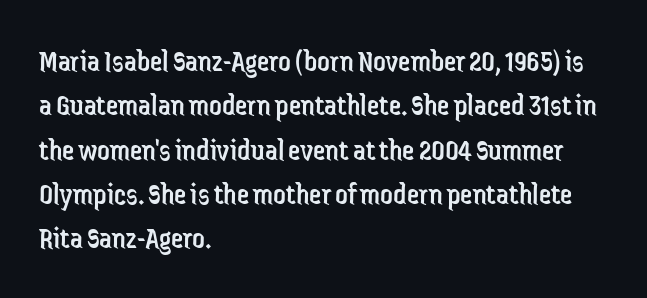
Each letter's strokes conclude bluntly, with no projecting serifs. The passage shown is not underscored anywhere. The passage shown has conventional tracking throughout. The letterforms sit at book weight or below. This is the regular roman posture of the typeface. Layout note: lines flush left.
